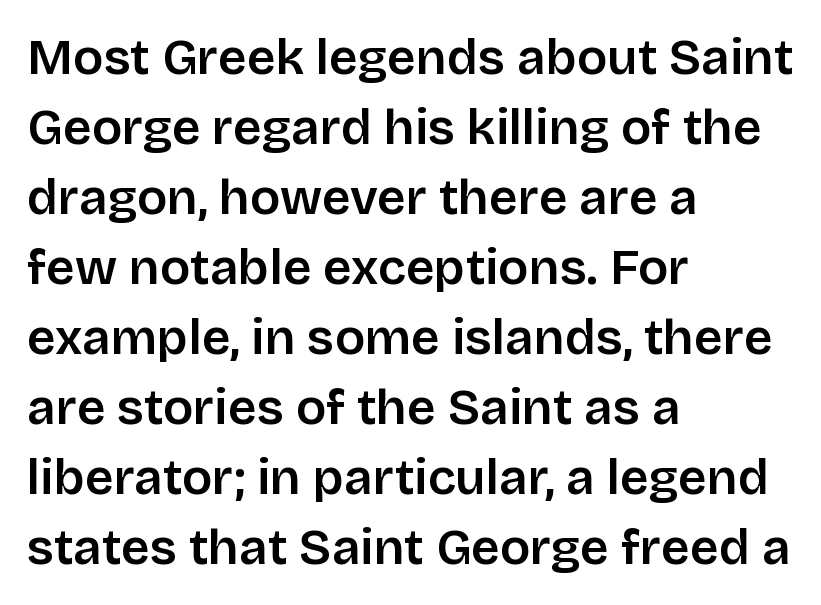
Designer's note — italics off, roman on. Letter spacing: default. Note the varied advance widths — an 'i' is clearly narrower than an 'm'. The block of text has a typical density, with ordinary space between rows. Typographic density is moderately raised because the face is semibold. Letterform terminals end flat and unadorned throughout the passage.
